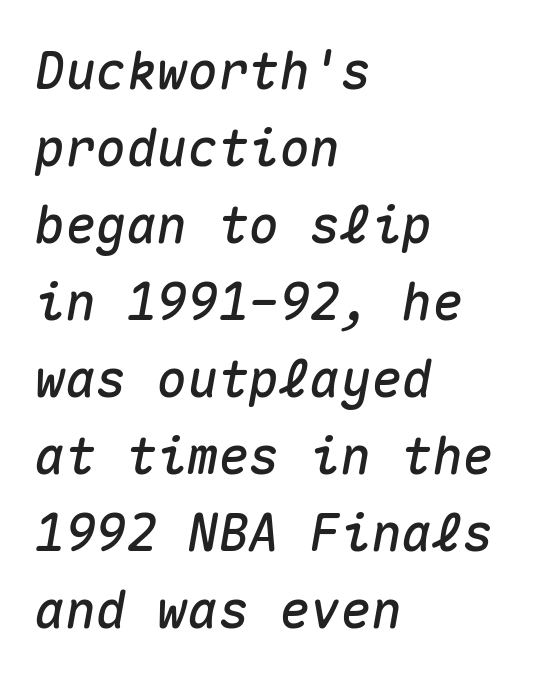
{"italic": "yes", "lean": "right", "slant_degrees": 10, "width": "normal", "stroke_contrast": "medium", "x_height": "medium", "monospaced": "yes", "underline": "no", "align": "left", "line_spacing": "normal", "line_spacing_ratio": 1.51, "letter_spacing": "normal", "letter_spacing_em": 0.0, "glyph_px": 51}
